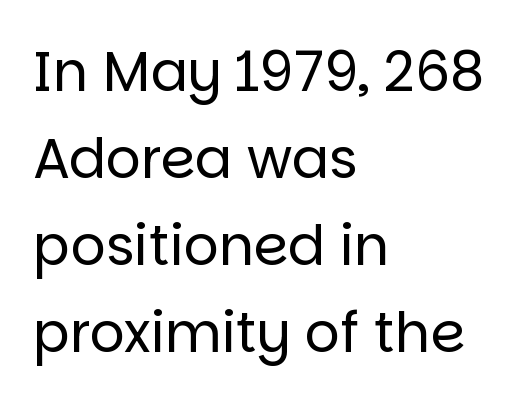
{"serif": "no", "italic": "no", "bold": "no", "weight": "regular", "width": "normal", "stroke_contrast": "low", "x_height": "large", "monospaced": "no", "underline": "no", "align": "left", "line_spacing": "normal", "line_spacing_ratio": 1.58, "letter_spacing": "normal", "letter_spacing_em": 0.0, "glyph_px": 55}
